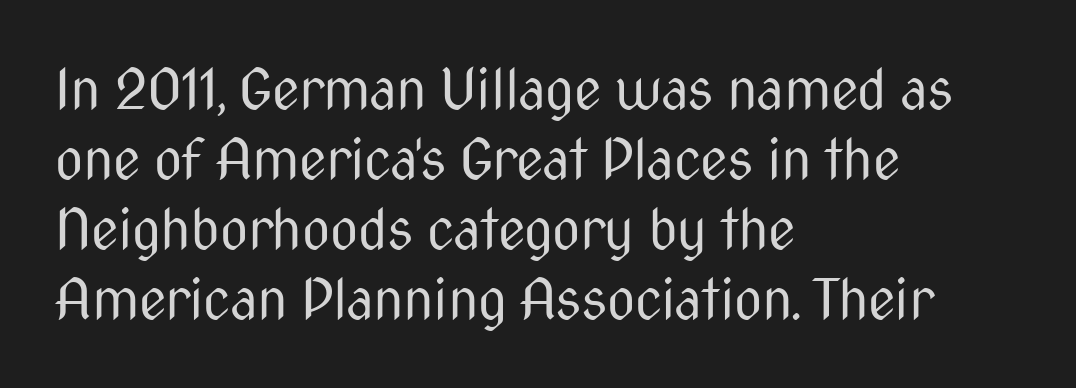
The image shows 55 px regular-weight, condensed sans-serif type, upright; set left-aligned, normal line spacing (1.27x), normal letter spacing, not underlined; medium stroke contrast and a medium x-height.
